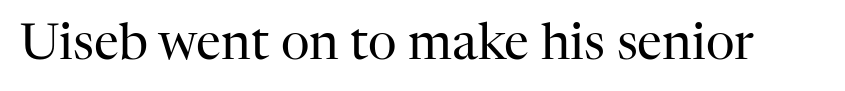
The image shows 50 px regular-weight serif type, upright; set normal letter spacing, not underlined; high stroke contrast and a medium x-height.
